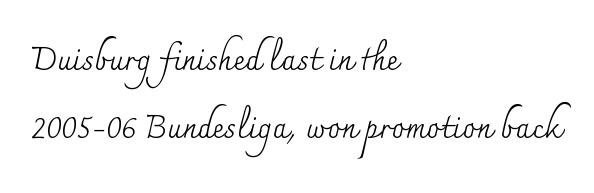
{"serif": "yes", "bold": "no", "weight": "regular", "width": "normal", "stroke_contrast": "medium", "x_height": "small", "monospaced": "no", "underline": "no", "align": "left", "line_spacing": "loose", "line_spacing_ratio": 2.14, "letter_spacing": "normal", "letter_spacing_em": 0.0, "glyph_px": 32}
